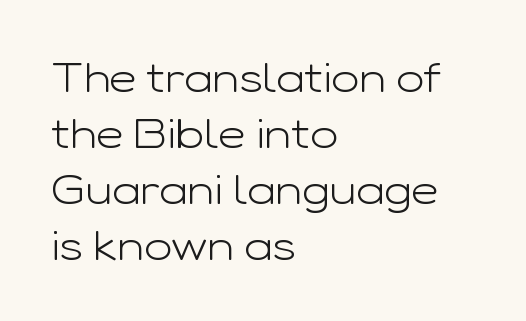
These lines keep a tight, regular rhythm from letter to letter. Varying glyph widths throughout — classic text-font behaviour. A normal amount of white space separates one row of letters from the next. Is this a heavy cut? Hardly; it is regular or lighter. Quick note: underline off. Regarding serifs, this sample does without them.
